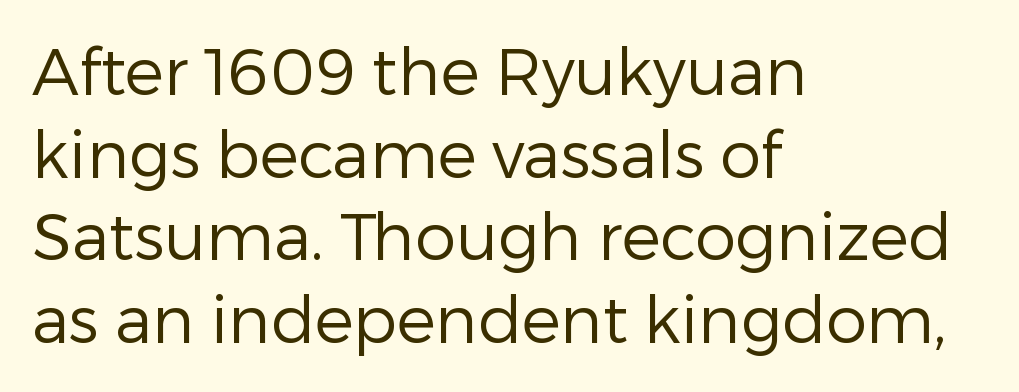
Words appear dense and cohesive because spacing is normal. The compositor pushed each line to the left boundary. Varying glyph widths throughout — classic text-font behaviour. Nobody drew a line under any word here. The face used here is a sans, in the tradition of grotesques and geometrics. The font sits on the lighter half of the weight spectrum, regular included.
